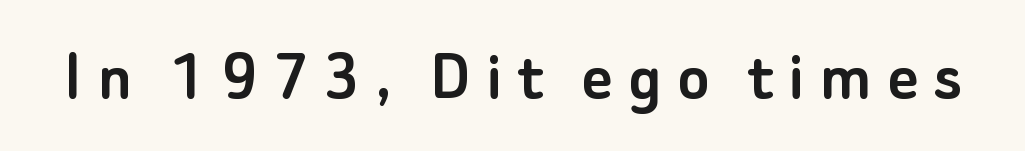
{"serif": "no", "italic": "no", "width": "normal", "stroke_contrast": "low", "x_height": "small", "monospaced": "no", "underline": "no", "letter_spacing": "wide", "letter_spacing_em": 0.2, "glyph_px": 75}
